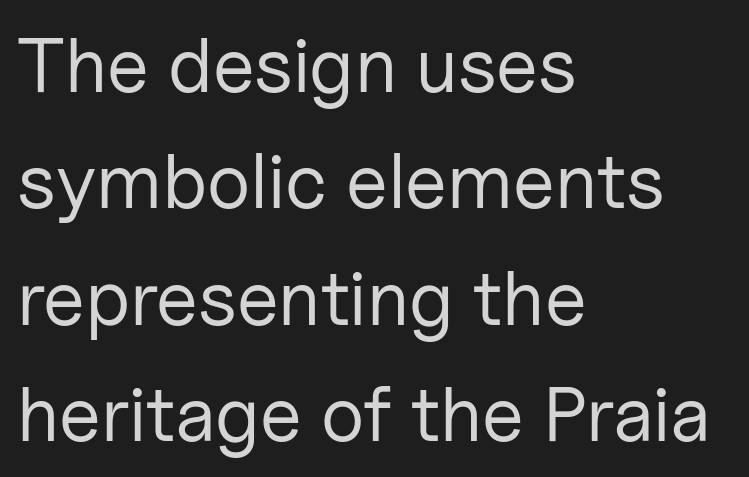
Line spacing here is normal. Posture: upright roman. Alignment: flush left. Quick note: underline off. Observe the ordinary spacing: letters are neighbours, not strangers. Is this a fixed-width face? No — the glyphs have proportional, varying widths.
